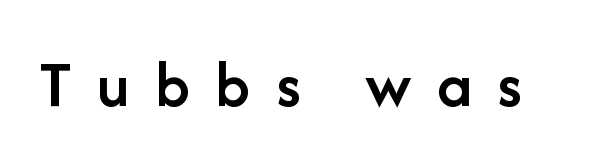
{"serif": "no", "italic": "no", "bold": "semi", "weight": "semibold", "width": "normal", "stroke_contrast": "low", "x_height": "medium", "monospaced": "no", "underline": "no", "letter_spacing": "wide", "letter_spacing_em": 0.38, "glyph_px": 67}
